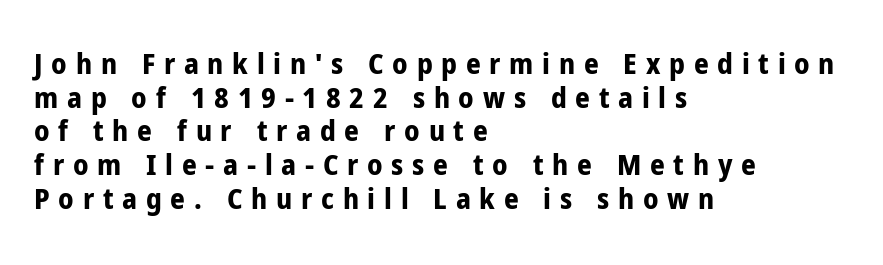
The image shows 29 px bold, condensed sans-serif type, upright; set left-aligned, line spacing 1.16x, unusually wide letter spacing (+0.3 em), not underlined; low stroke contrast and a medium x-height.
